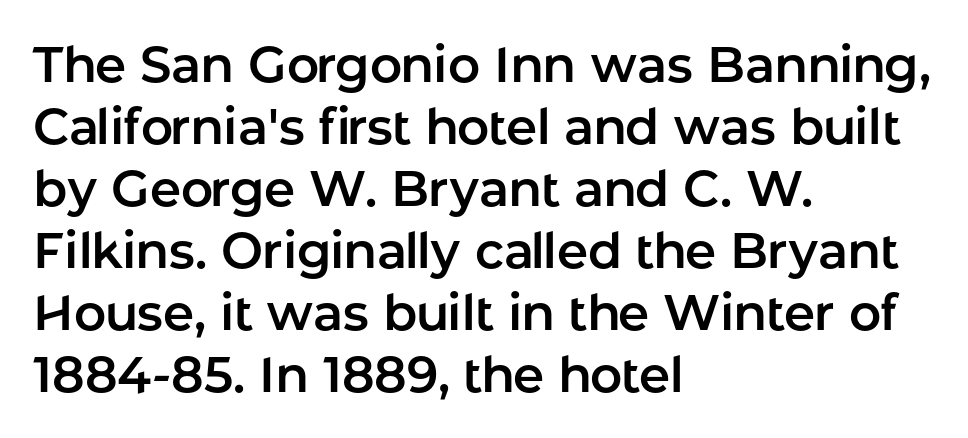
The image shows 50 px sans-serif type, upright; set left-aligned, line spacing 1.24x, normal letter spacing, not underlined; low stroke contrast and a medium x-height.
